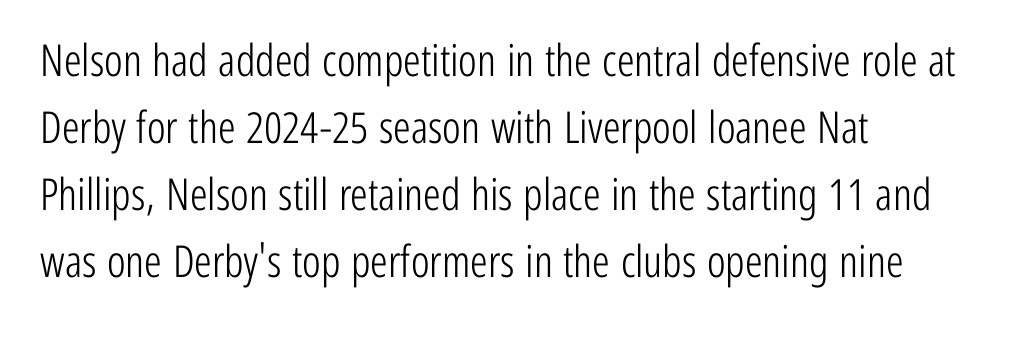
{"serif": "no", "italic": "no", "bold": "no", "weight": "light", "width": "condensed", "stroke_contrast": "low", "x_height": "medium", "monospaced": "no", "underline": "no", "align": "left", "line_spacing": "normal", "line_spacing_ratio": 1.52, "letter_spacing": "normal", "letter_spacing_em": 0.0, "glyph_px": 44}
